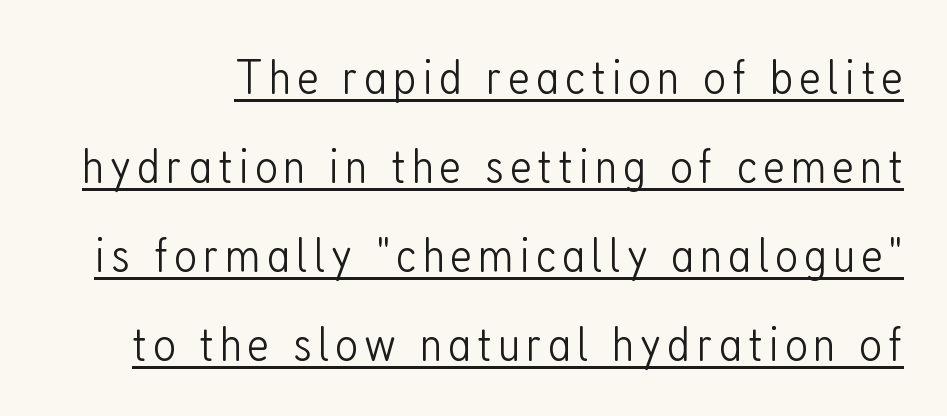
Posture: vertical. You can see a thin bar hugging the bottom of the glyphs. The face looks like a standard text weight, possibly lighter. A typesetter would call this proportional, since set widths differ per character. This rendering employs a face without finishing strokes, i.e., a sans-serif.
